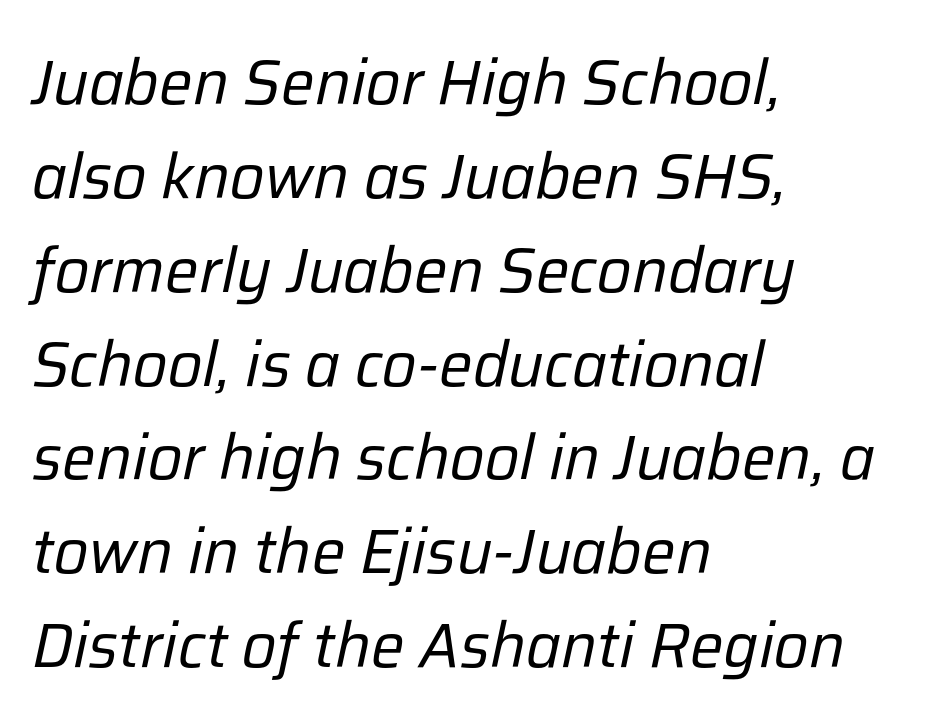
The image shows 63 px regular-weight type, italic (leaning right); set left-aligned, normal line spacing (1.49x), normal letter spacing, not underlined; low stroke contrast and a medium x-height.
